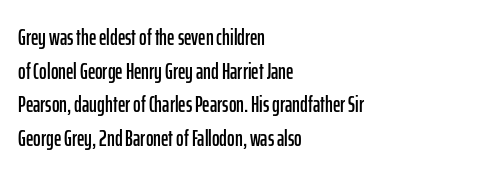
The image shows 23 px text type, upright; set left-aligned, normal line spacing (1.46x), normal letter spacing, not underlined.
